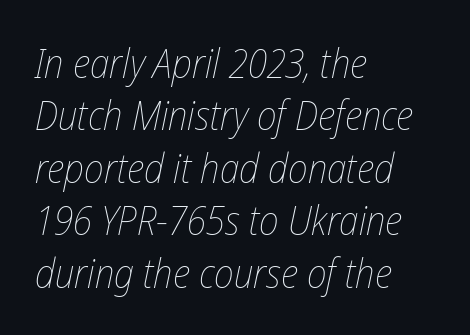
Q: Is the text bold? A: No.
Q: Is the text italic (slanted)? A: Yes, it leans right by about 12 degrees.
Q: Is the text underlined? A: No.
Q: How is the paragraph aligned? A: Left-aligned.
Q: Is the spacing between letters normal or unusually wide? A: Normal.
Q: Is the spacing between lines tight, normal or loose? A: Normal.
Q: Width (condensed, normal, or wide)? A: Condensed.
Q: Stroke contrast? A: Low.
Q: x-height? A: Medium.
Q: Monospaced? A: No.
